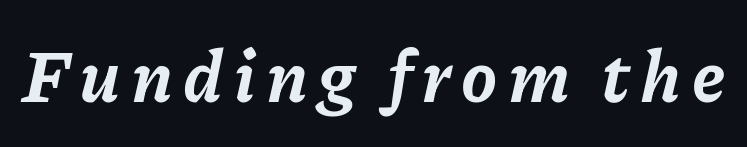
The image shows 72 px bold type, italic (leaning right); set not underlined; low stroke contrast and a medium x-height.
